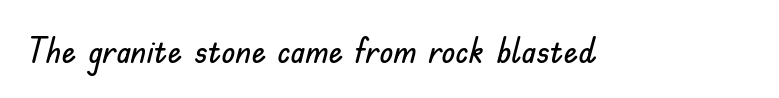
Q: Is the text italic (slanted)? A: Yes.
Q: Is the typeface a serif or a sans-serif typeface? A: Sans-serif.
Q: Is the text underlined? A: No.
Q: Is the spacing between letters normal or unusually wide? A: Normal.
Q: Width (condensed, normal, or wide)? A: Normal.
Q: Stroke contrast? A: Low.
Q: x-height? A: Small.
Q: Monospaced? A: No.
